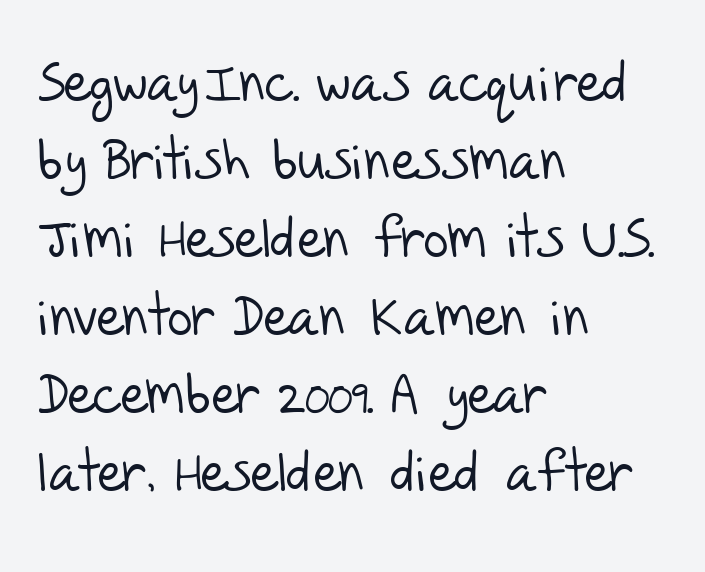
The image shows 55 px light sans-serif type; set left-aligned, normal line spacing (1.42x), normal letter spacing, not underlined; low stroke contrast and a large x-height.
